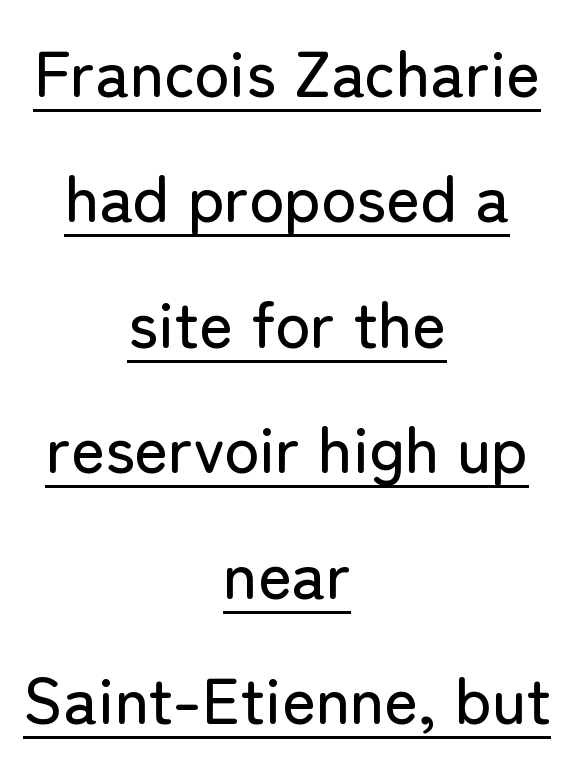
Q: Is the text italic (slanted)? A: No, it is upright.
Q: Is the typeface a serif or a sans-serif typeface? A: Sans-serif.
Q: Is the text underlined? A: Yes.
Q: How is the paragraph aligned? A: Centered.
Q: Is the spacing between letters normal or unusually wide? A: Normal.
Q: Is the spacing between lines tight, normal or loose? A: Loose.
Q: Width (condensed, normal, or wide)? A: Normal.
Q: Stroke contrast? A: Low.
Q: x-height? A: Medium.
Q: Monospaced? A: No.
